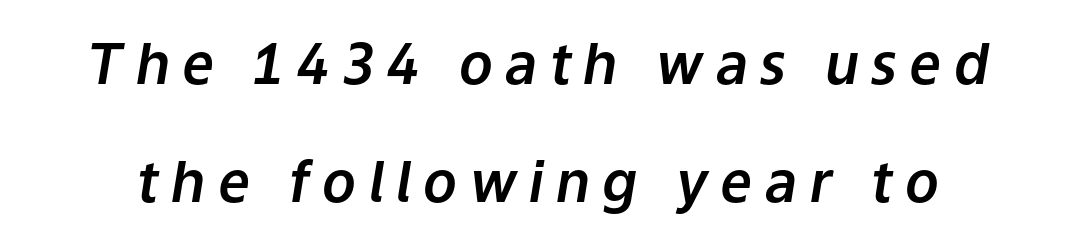
Glyph-to-glyph distance is far greater than everyday printed text. Do the characters align in a grid? No, the font is proportional. The face used here has a pronounced slope to its letters. This rendering features lettering with no underline. Widely set lines give the paragraph a tall, airy silhouette.
